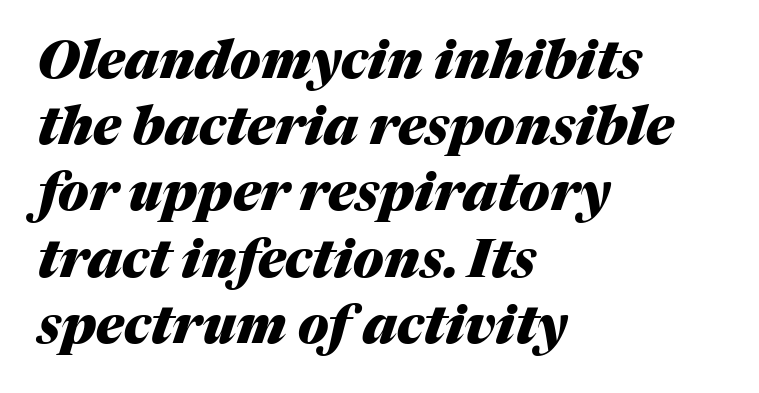
This rendering leaves character spacing at its baseline value. A typesetter would call this proportional, since set widths differ per character. The whole block is typeset with a tilt. Strong, thick strokes mark this as bold type.
